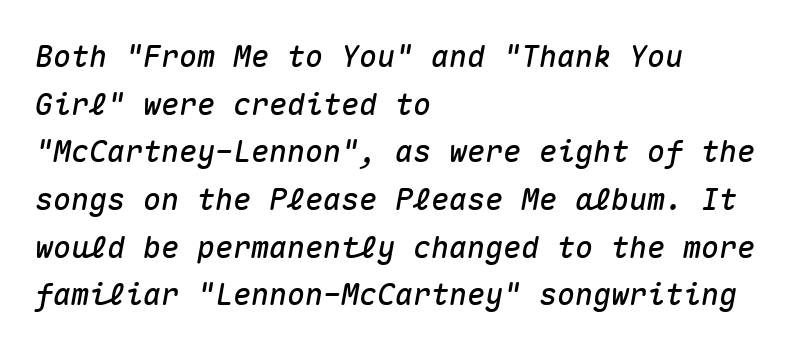
{"italic": "yes", "lean": "right", "slant_degrees": 10, "width": "normal", "stroke_contrast": "medium", "x_height": "medium", "monospaced": "yes", "underline": "no", "align": "left", "line_spacing": "normal", "line_spacing_ratio": 1.59, "letter_spacing": "normal", "letter_spacing_em": 0.0, "glyph_px": 30}
